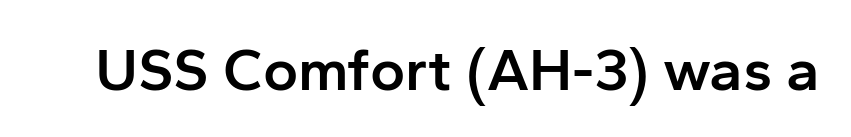
The image shows 60 px semibold sans-serif type, upright; set normal letter spacing, not underlined; low stroke contrast and a medium x-height.
